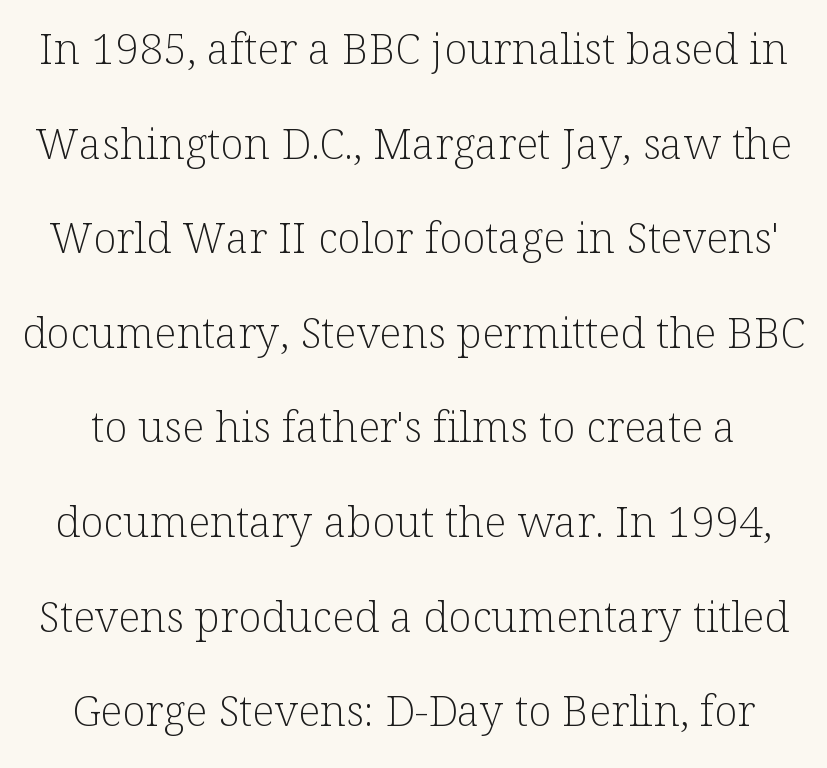
No italicization has been applied; the sample stays upright. In terms of letterform style, serifs are clearly present. Stems here are at most as thick as an everyday book face. These lines are rendered in a variable-pitch font.
